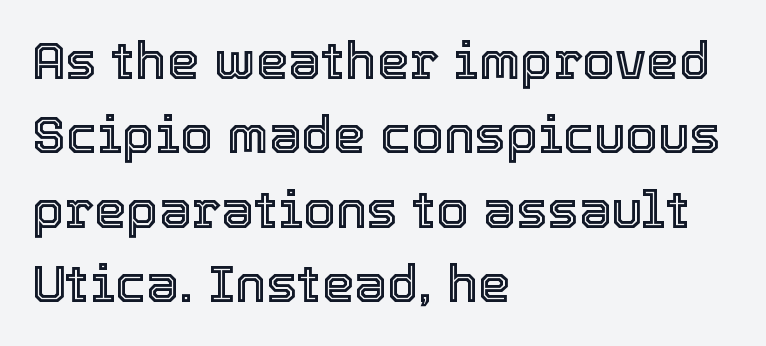
Q: Is the text italic (slanted)? A: No, it is upright.
Q: Is the text underlined? A: No.
Q: How is the paragraph aligned? A: Left-aligned.
Q: Is the spacing between letters normal or unusually wide? A: Normal.
Q: Is the spacing between lines tight, normal or loose? A: Normal.
Q: Width (condensed, normal, or wide)? A: Normal.
Q: x-height? A: Medium.
Q: Monospaced? A: No.
